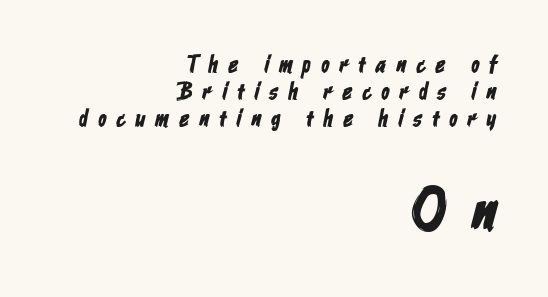
Q: Is the typeface a serif or a sans-serif typeface? A: Sans-serif.
Q: Is the text underlined? A: No.
Q: How is the paragraph aligned? A: Right-aligned.
Q: Is the spacing between letters normal or unusually wide? A: Unusually wide.
Q: Is the spacing between lines tight, normal or loose? A: Tight.
Q: Which block of text is set in a larger size, the first (top) or the second (bottom)? A: The second (bottom) one.
Q: Width (condensed, normal, or wide)? A: Condensed.
Q: Stroke contrast? A: Low.
Q: x-height? A: Medium.
Q: Monospaced? A: No.
